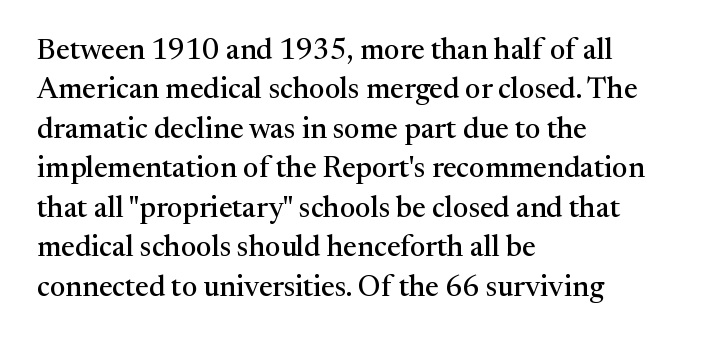
The image shows 29 px serif type, upright; set left-aligned, normal line spacing (1.36x), normal letter spacing, not underlined; medium stroke contrast and a medium x-height.
